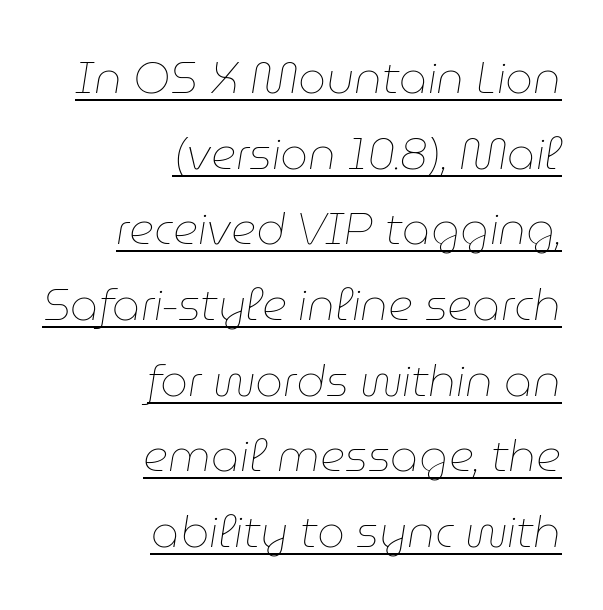
Q: Is the text bold? A: No.
Q: Is the text italic (slanted)? A: Yes, it leans right by about 9 degrees.
Q: Is the text underlined? A: Yes.
Q: How is the paragraph aligned? A: Right-aligned.
Q: Is the spacing between letters normal or unusually wide? A: Normal.
Q: Width (condensed, normal, or wide)? A: Normal.
Q: Stroke contrast? A: Low.
Q: x-height? A: Medium.
Q: Monospaced? A: No.
